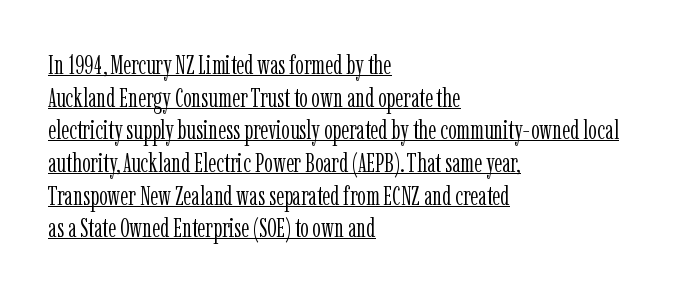
The face used here appears with an underline applied. Each line starts at the same left margin while the right side varies. The passage shown is not bold in any degree. The font's upright variant was chosen for this text. You could call the tracking neutral — neither tight nor loose.
